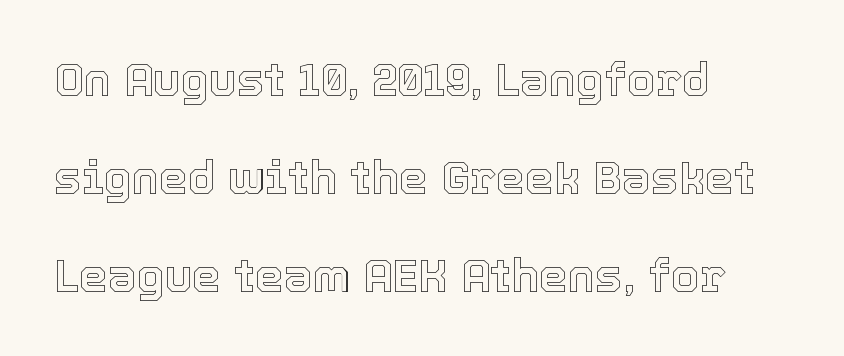
Q: Is the text italic (slanted)? A: No, it is upright.
Q: Is the text underlined? A: No.
Q: How is the paragraph aligned? A: Left-aligned.
Q: Is the spacing between letters normal or unusually wide? A: Normal.
Q: Is the spacing between lines tight, normal or loose? A: Loose.
Q: Width (condensed, normal, or wide)? A: Normal.
Q: x-height? A: Medium.
Q: Monospaced? A: No.
